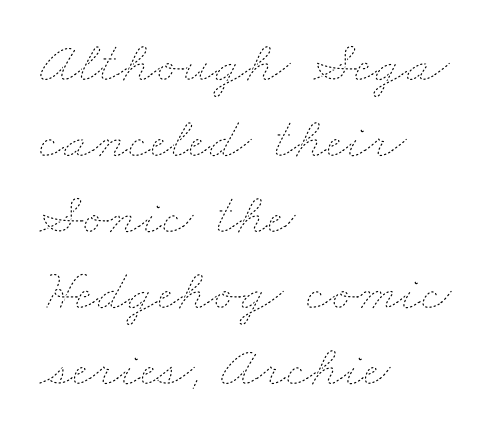
The image shows 59 px thin, wide type; set left-aligned, normal line spacing (1.29x), normal letter spacing, not underlined; low stroke contrast and a small x-height.
